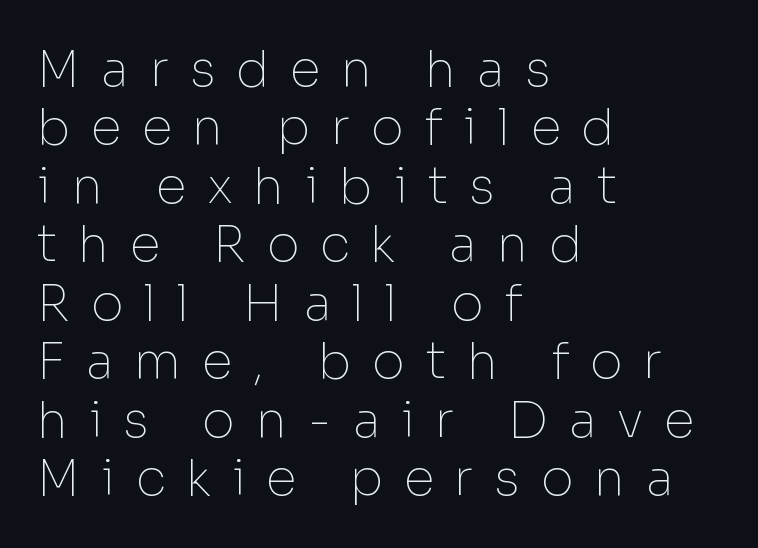
Q: Is the text bold? A: No.
Q: Is the text italic (slanted)? A: No, it is upright.
Q: Is the typeface a serif or a sans-serif typeface? A: Sans-serif.
Q: Is the text underlined? A: No.
Q: How is the paragraph aligned? A: Left-aligned.
Q: Is the spacing between letters normal or unusually wide? A: Unusually wide.
Q: Width (condensed, normal, or wide)? A: Normal.
Q: Stroke contrast? A: Low.
Q: x-height? A: Medium.
Q: Monospaced? A: No.
